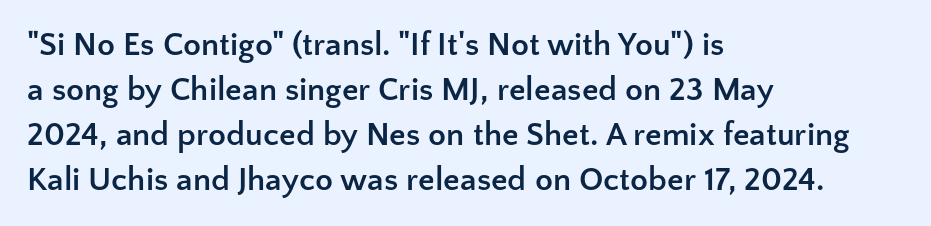
{"serif": "no", "italic": "no", "bold": "yes", "weight": "semibold", "width": "normal", "stroke_contrast": "low", "x_height": "medium", "monospaced": "no", "underline": "no", "align": "left", "line_spacing": "normal", "line_spacing_ratio": 1.36, "letter_spacing": "normal", "letter_spacing_em": 0.0, "glyph_px": 33}
